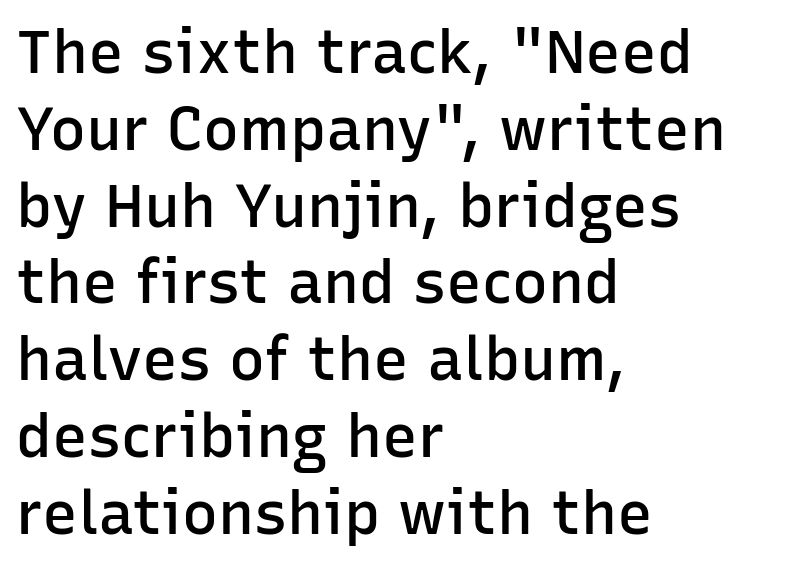
The image shows 60 px semibold sans-serif type, upright; set left-aligned, normal line spacing (1.28x), normal letter spacing, not underlined; low stroke contrast and a medium x-height.
